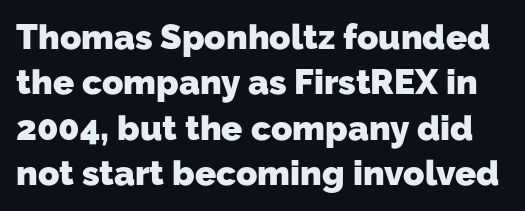
{"serif": "no", "bold": "yes", "weight": "heavy", "width": "normal", "stroke_contrast": "low", "x_height": "medium", "monospaced": "no", "underline": "no", "line_spacing": "normal", "line_spacing_ratio": 1.3, "letter_spacing": "normal", "letter_spacing_em": 0.0, "glyph_px": 35}
